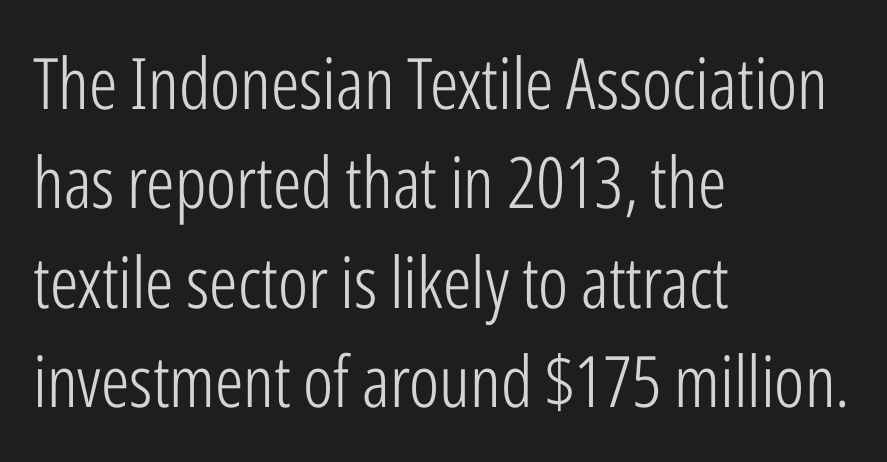
{"serif": "no", "italic": "no", "bold": "no", "weight": "light", "width": "condensed", "stroke_contrast": "low", "x_height": "medium", "monospaced": "no", "underline": "no", "align": "left", "line_spacing": "normal", "line_spacing_ratio": 1.4, "letter_spacing": "normal", "letter_spacing_em": 0.0, "glyph_px": 71}
